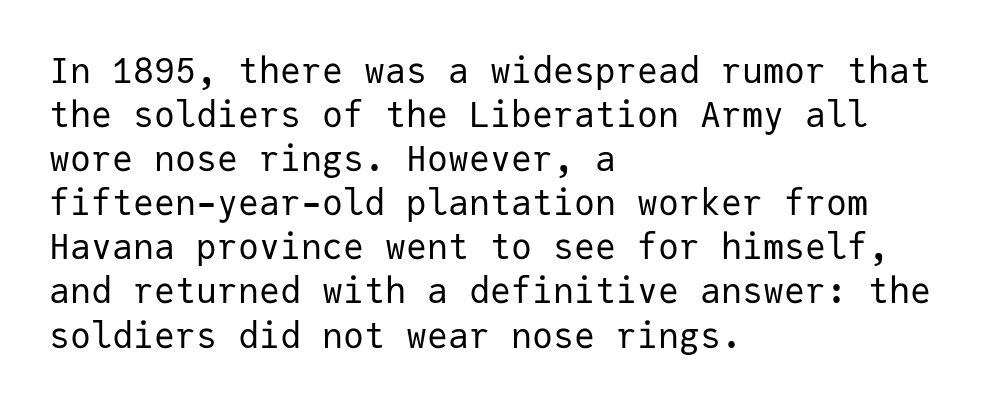
Q: Is the text bold? A: No.
Q: Is the text italic (slanted)? A: No, it is upright.
Q: Is the typeface a serif or a sans-serif typeface? A: Sans-serif.
Q: Is the text underlined? A: No.
Q: How is the paragraph aligned? A: Left-aligned.
Q: Is the spacing between letters normal or unusually wide? A: Normal.
Q: Is the spacing between lines tight, normal or loose? A: Normal.
Q: Width (condensed, normal, or wide)? A: Normal.
Q: Stroke contrast? A: Low.
Q: x-height? A: Medium.
Q: Monospaced? A: Yes.
